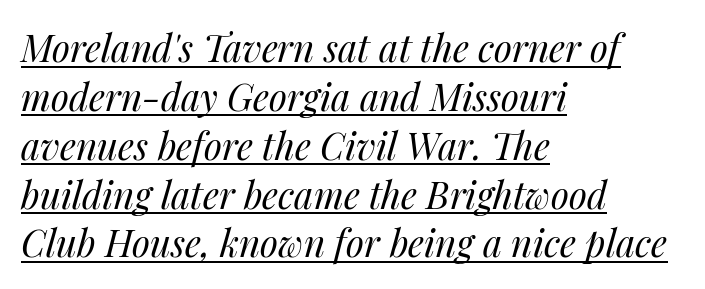
{"italic": "yes", "lean": "right", "slant_degrees": 14, "bold": "no", "weight": "regular", "width": "normal", "stroke_contrast": "medium", "x_height": "medium", "monospaced": "no", "underline": "yes", "align": "left", "line_spacing": "normal", "line_spacing_ratio": 1.32, "letter_spacing": "normal", "letter_spacing_em": 0.0, "glyph_px": 37}
